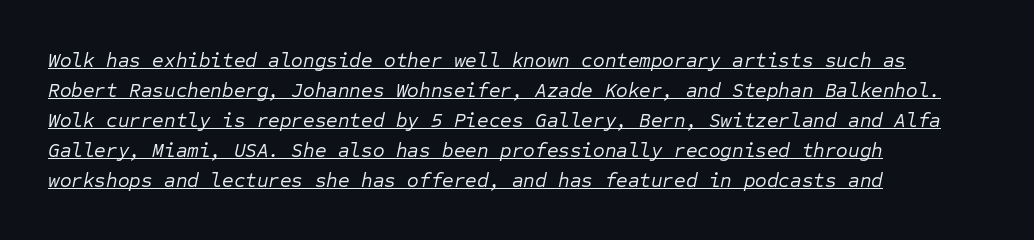
Q: Is the text bold? A: No.
Q: Is the text italic (slanted)? A: Yes, it leans right by about 12 degrees.
Q: Is the text underlined? A: Yes.
Q: How is the paragraph aligned? A: Left-aligned.
Q: Is the spacing between letters normal or unusually wide? A: Normal.
Q: Is the spacing between lines tight, normal or loose? A: Normal.
